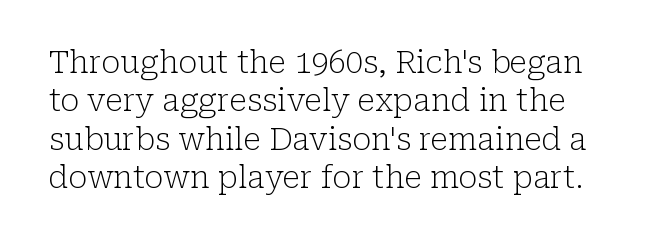
The foot of each line stays bare and open. What stands out about the letter spacing? Nothing — it is the standard amount. Designer's note — italics off, roman on. No heavy texture on the line: the type isn't bold. The rendering uses natural spacing where letterforms have individual widths.
